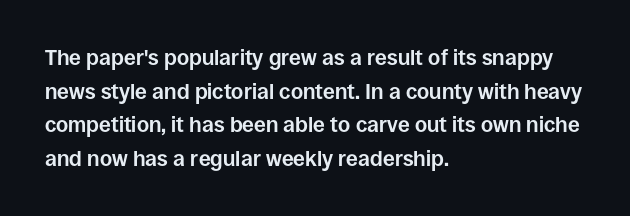
Q: Is the text bold? A: Yes.
Q: Is the text italic (slanted)? A: No, it is upright.
Q: Is the text underlined? A: No.
Q: How is the paragraph aligned? A: Left-aligned.
Q: Is the spacing between letters normal or unusually wide? A: Normal.
Q: Is the spacing between lines tight, normal or loose? A: Normal.
